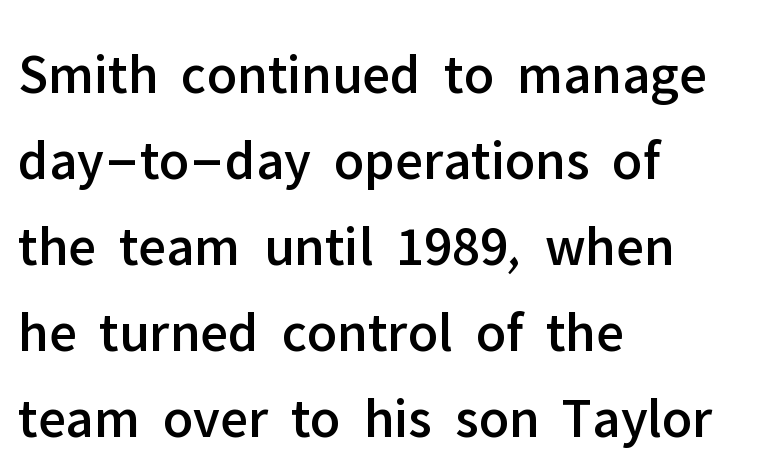
Q: Is the text italic (slanted)? A: No, it is upright.
Q: Is the typeface a serif or a sans-serif typeface? A: Sans-serif.
Q: Is the text underlined? A: No.
Q: How is the paragraph aligned? A: Left-aligned.
Q: Is the spacing between letters normal or unusually wide? A: Normal.
Q: Is the spacing between lines tight, normal or loose? A: Normal.
Q: Width (condensed, normal, or wide)? A: Normal.
Q: Stroke contrast? A: Low.
Q: x-height? A: Medium.
Q: Monospaced? A: No.
